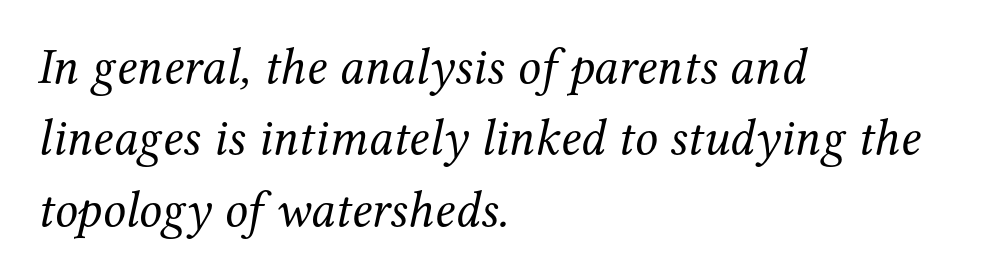
{"serif": "yes", "italic": "yes", "lean": "right", "slant_degrees": 12, "bold": "no", "weight": "regular", "width": "normal", "stroke_contrast": "medium", "x_height": "medium", "monospaced": "no", "underline": "no", "align": "left", "line_spacing": "normal", "line_spacing_ratio": 1.4, "letter_spacing": "normal", "letter_spacing_em": 0.0, "glyph_px": 51}
